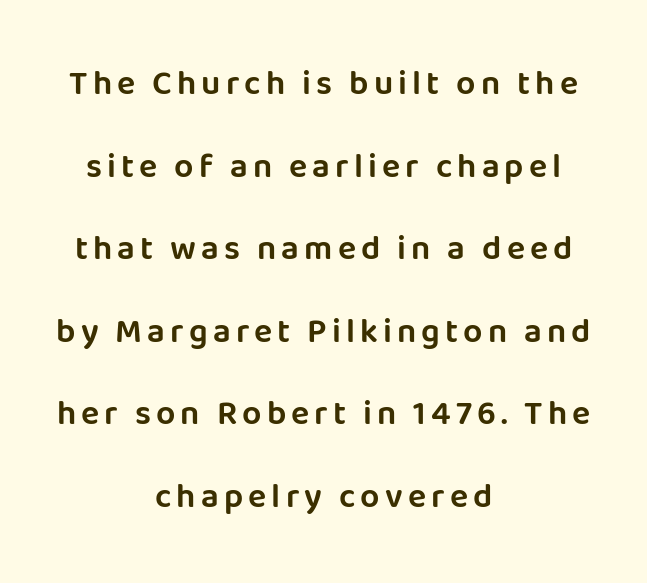
The image shows 34 px sans-serif type, upright; set centered, loose line spacing (2.43x), not underlined; low stroke contrast and a large x-height.
